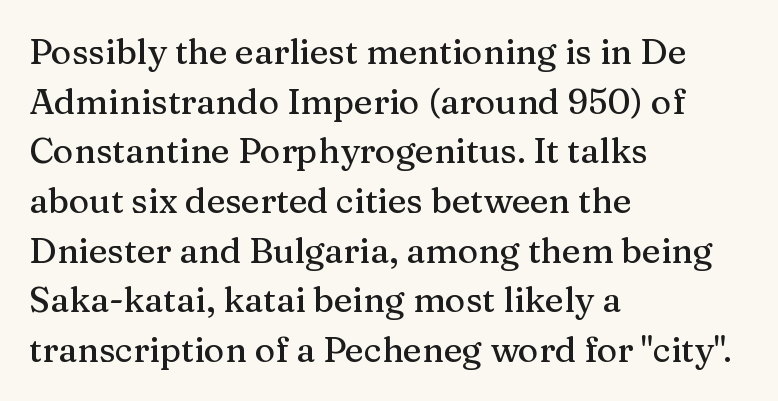
Quick note: underline off. Tracking here is standard; glyphs follow each other at the usual distance. A typesetter would call this proportional, since set widths differ per character. You can tell it's not italic because the verticals are truly vertical.
